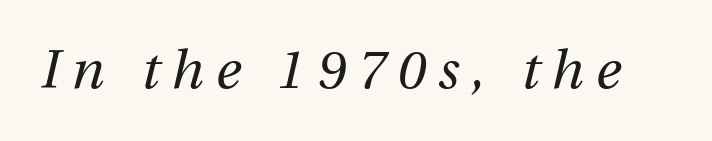
Q: Is the text bold? A: No.
Q: Is the text italic (slanted)? A: Yes, it leans right by about 12 degrees.
Q: Is the text underlined? A: No.
Q: Is the spacing between letters normal or unusually wide? A: Unusually wide.
Q: Width (condensed, normal, or wide)? A: Normal.
Q: Stroke contrast? A: Medium.
Q: x-height? A: Medium.
Q: Monospaced? A: No.
